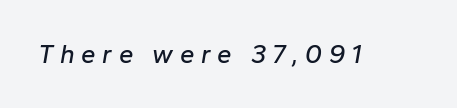
Each word looks stretched out because of the extra space between its letters. The string is rendered with underlining switched off. Compared with ordinary roman type, these characters are visibly tilted.
